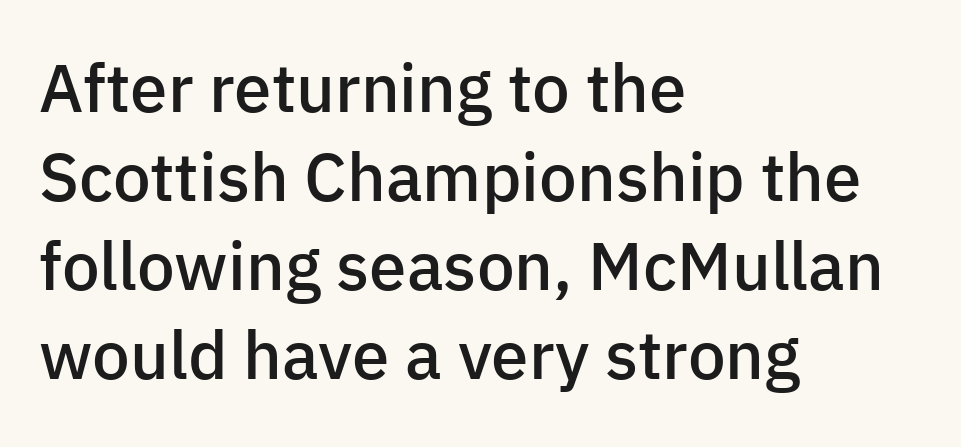
Q: Is the text bold? A: Semi-bold.
Q: Is the text italic (slanted)? A: No, it is upright.
Q: Is the typeface a serif or a sans-serif typeface? A: Sans-serif.
Q: Is the text underlined? A: No.
Q: How is the paragraph aligned? A: Left-aligned.
Q: Is the spacing between letters normal or unusually wide? A: Normal.
Q: Is the spacing between lines tight, normal or loose? A: Normal.
Q: Width (condensed, normal, or wide)? A: Normal.
Q: Stroke contrast? A: Low.
Q: x-height? A: Medium.
Q: Monospaced? A: No.
